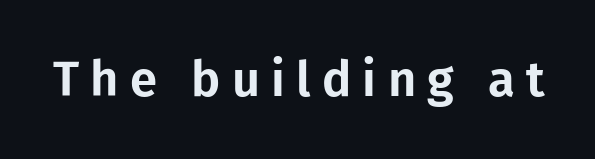
Descenders are the only things crossing below the line. Upright lettering throughout. Are there feet on the stems? There aren't — it's a sans. Observe the wide spacing: letters keep a clear distance from each other. Think of a printed novel: that variable character pitch is what you see here.
